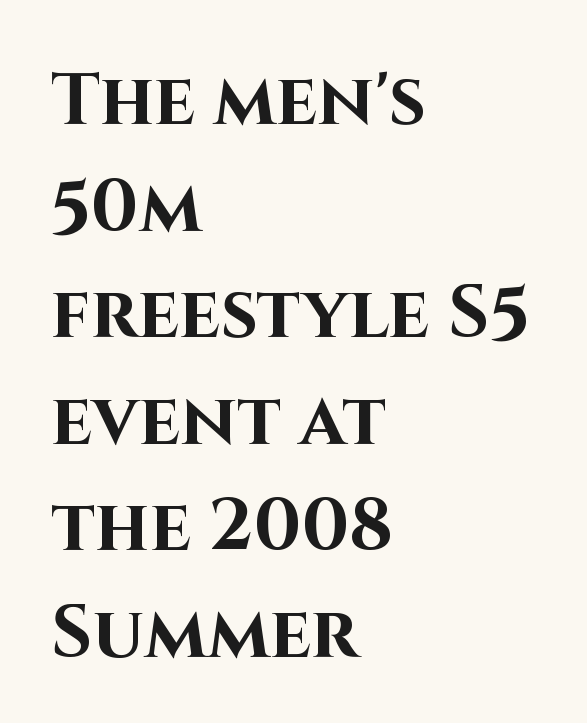
Q: Is the text bold? A: Yes.
Q: Is the text italic (slanted)? A: No, it is upright.
Q: Is the typeface a serif or a sans-serif typeface? A: Sans-serif.
Q: Is the text underlined? A: No.
Q: How is the paragraph aligned? A: Left-aligned.
Q: Is the spacing between letters normal or unusually wide? A: Normal.
Q: Is the spacing between lines tight, normal or loose? A: Normal.
Q: Width (condensed, normal, or wide)? A: Normal.
Q: Stroke contrast? A: High.
Q: x-height? A: Large.
Q: Monospaced? A: No.
